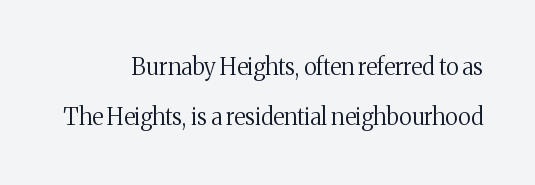
{"italic": "no", "bold": "no", "underline": "no", "align": "right", "line_spacing": "loose", "line_spacing_ratio": 2.19, "letter_spacing": "normal", "letter_spacing_em": 0.0, "glyph_px": 23}
